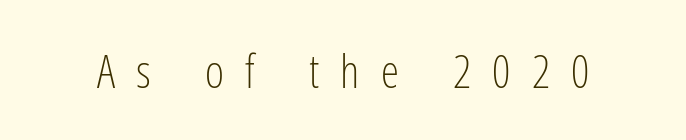
Q: Is the text bold? A: No.
Q: Is the text italic (slanted)? A: No, it is upright.
Q: Is the typeface a serif or a sans-serif typeface? A: Sans-serif.
Q: Is the text underlined? A: No.
Q: Is the spacing between letters normal or unusually wide? A: Unusually wide.
Q: Width (condensed, normal, or wide)? A: Condensed.
Q: Stroke contrast? A: Low.
Q: x-height? A: Medium.
Q: Monospaced? A: No.
